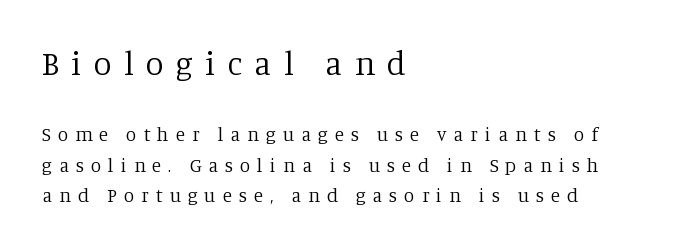
Q: Is the text bold? A: No.
Q: Is the text italic (slanted)? A: No, it is upright.
Q: Is the typeface a serif or a sans-serif typeface? A: Serif.
Q: Is the text underlined? A: No.
Q: How is the paragraph aligned? A: Left-aligned.
Q: Is the spacing between letters normal or unusually wide? A: Unusually wide.
Q: Is the spacing between lines tight, normal or loose? A: Normal.
Q: Which block of text is set in a larger size, the first (top) or the second (bottom)? A: The first (top) one.
Q: Width (condensed, normal, or wide)? A: Normal.
Q: Stroke contrast? A: Low.
Q: x-height? A: Large.
Q: Monospaced? A: No.
